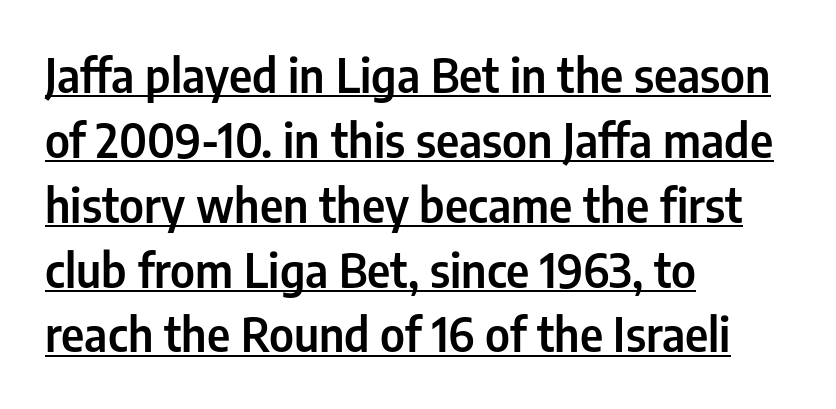
A typesetter would call this proportional, since set widths differ per character. Look at the bottom of the vertical strokes: they stop flat, with no serifs. How would I describe the line gaps? Plain and ordinary. Every row of glyphs begins at an identical x-position on the left.
